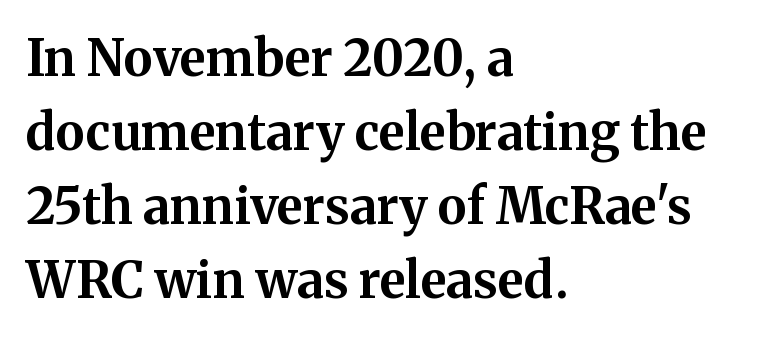
In terms of weight, the rendering is a true, heavy bold. Upright lettering throughout. Words float on clear page, feet unadorned. If you measured baseline to baseline, you'd find a middling distance. A typesetter would label this face a serif. Every row of glyphs begins at an identical x-position on the left.
